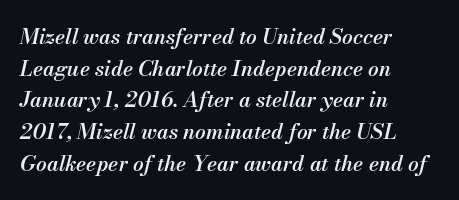
{"italic": "yes", "lean": "right", "slant_degrees": 13, "bold": "semi", "underline": "no", "align": "left", "line_spacing": "normal", "line_spacing_ratio": 1.51, "letter_spacing": "normal", "letter_spacing_em": 0.0, "glyph_px": 21}
